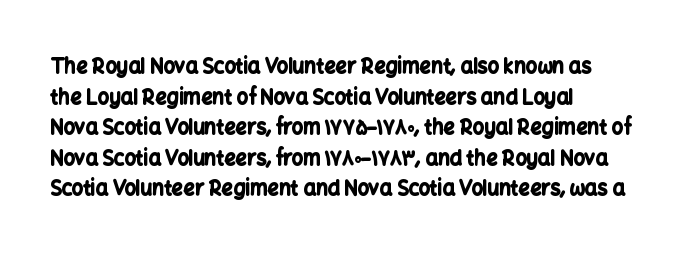
{"italic": "no", "bold": "yes", "underline": "no", "align": "left", "line_spacing": "normal", "line_spacing_ratio": 1.53, "letter_spacing": "normal", "letter_spacing_em": 0.0, "glyph_px": 20}
